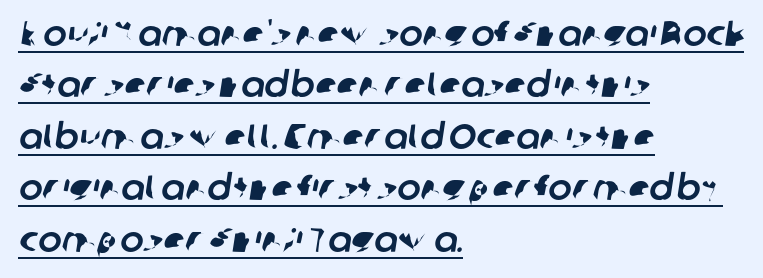
Q: Is the typeface a serif or a sans-serif typeface? A: Sans-serif.
Q: Is the text underlined? A: Yes.
Q: How is the paragraph aligned? A: Left-aligned.
Q: Is the spacing between letters normal or unusually wide? A: Normal.
Q: Is the spacing between lines tight, normal or loose? A: Normal.
Q: Width (condensed, normal, or wide)? A: Normal.
Q: Stroke contrast? A: Low.
Q: x-height? A: Medium.
Q: Monospaced? A: No.
